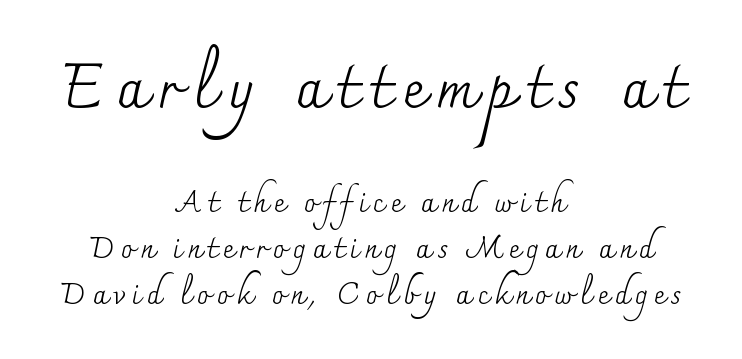
The image shows 61 px regular-weight serif type; set centered, normal line spacing (1.53x), not underlined; the first (top) block is 2.03x larger; medium stroke contrast and a small x-height.
